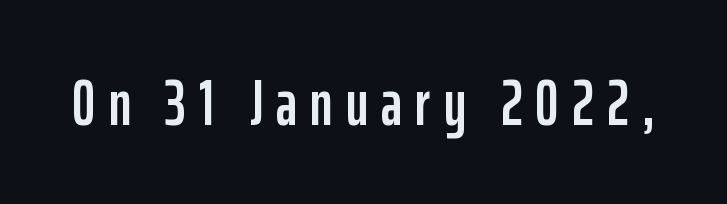
{"serif": "no", "italic": "no", "width": "condensed", "stroke_contrast": "low", "x_height": "medium", "monospaced": "no", "underline": "no", "letter_spacing": "wide", "letter_spacing_em": 0.2, "glyph_px": 66}
